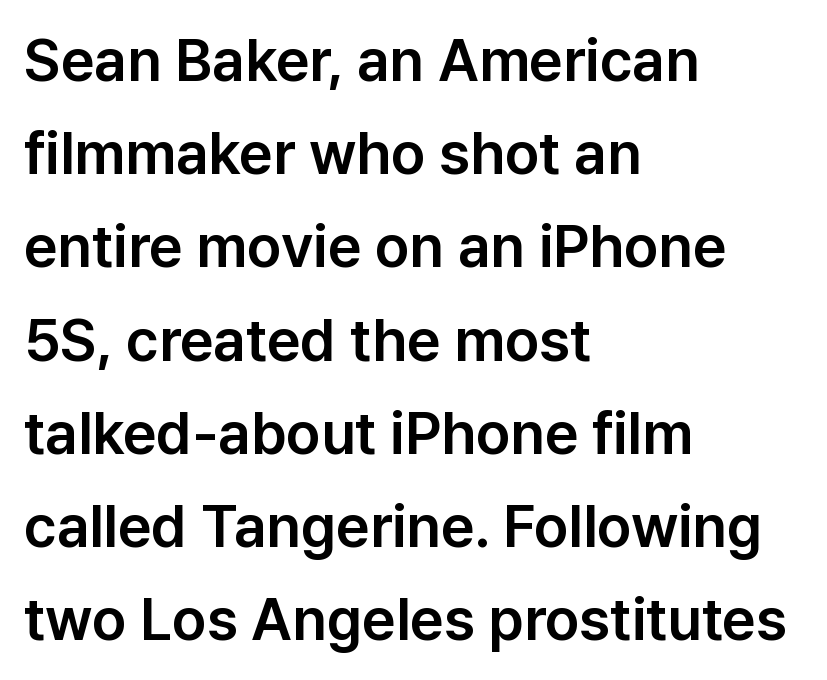
Where is the straight margin? On the left. Is this a fixed-width face? No — the glyphs have proportional, varying widths. Standard letterfit; no display-style spreading of the glyphs. Normally led — the rows are evenly, conventionally spaced.
